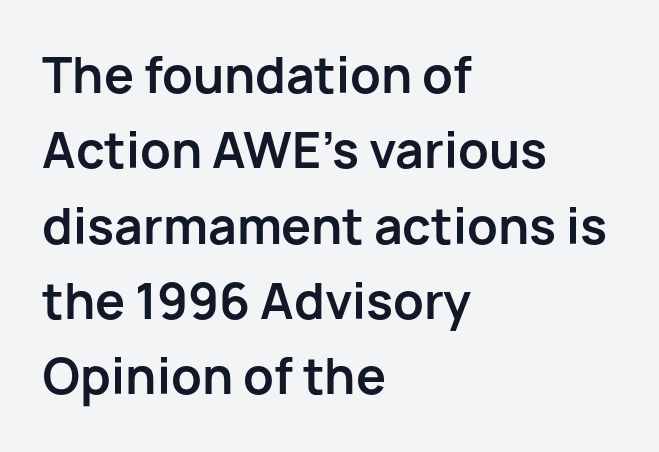
{"serif": "no", "italic": "no", "bold": "yes", "weight": "bold", "width": "normal", "stroke_contrast": "low", "x_height": "medium", "monospaced": "no", "underline": "no", "align": "left", "line_spacing": "normal", "line_spacing_ratio": 1.57, "letter_spacing": "normal", "letter_spacing_em": 0.0, "glyph_px": 48}
